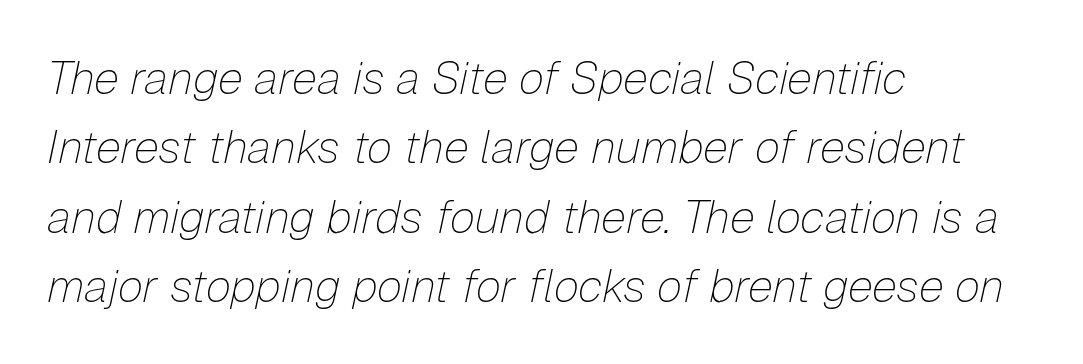
A bare baseline throughout the passage. Evenly set lines give the paragraph a standard silhouette. Character widths vary here, with narrow letters taking less room than wide ones. If you drew a line through each stem, it would be angled. The gaps between neighbouring characters are ordinary and unremarkable. Vertical stems look standard width or narrower in stroke.
